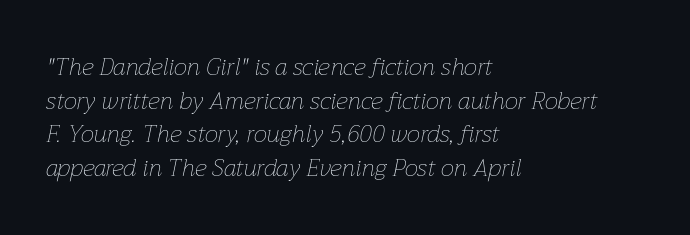
{"italic": "yes", "lean": "right", "slant_degrees": 12, "bold": "no", "underline": "no", "align": "left", "line_spacing": "normal", "line_spacing_ratio": 1.4, "letter_spacing": "normal", "letter_spacing_em": 0.0, "glyph_px": 24}
